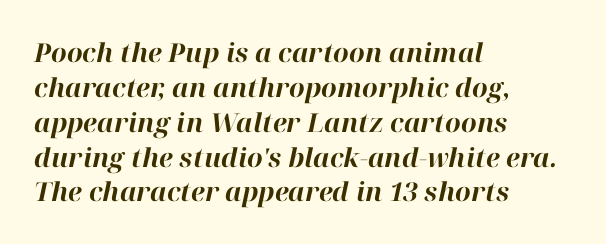
The tracking reads as untouched default to a designer's eye. Line starts are locked; line ends wander. A normal amount of white space separates one row of letters from the next. Is the type bold? Yes — the strokes are clearly thick and heavy. The area under the type is left untouched.
